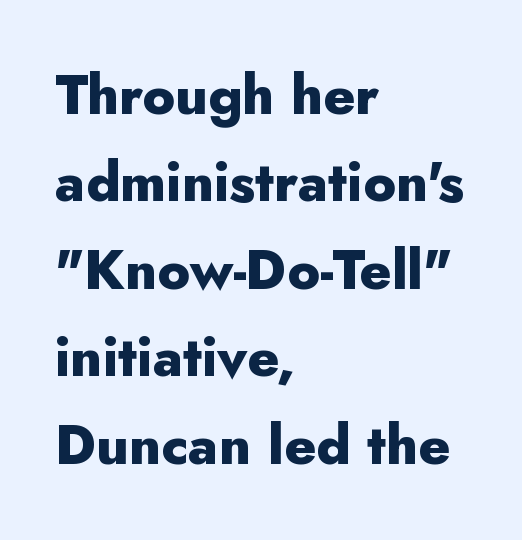
Quick note: underline off. The passage shown is typed in a proportional face where columns would drift. The type is set solid horizontally, with unmodified tracking. Each glyph is drawn with heavy, bold strokes. Every character sits straight up, as roman type does. Evenly set lines give the paragraph a standard silhouette.
